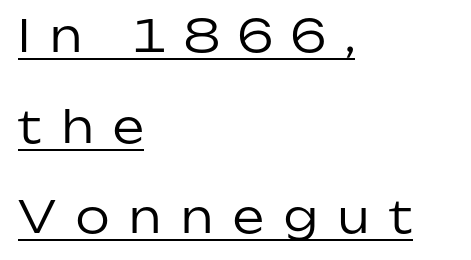
Teacher's note: observe the even left margin — that is flush-left alignment. Vertical spacing — loose. Weight: regular or lighter. A typographer would call this underscored text. Font category for this specimen: sans-serif.
